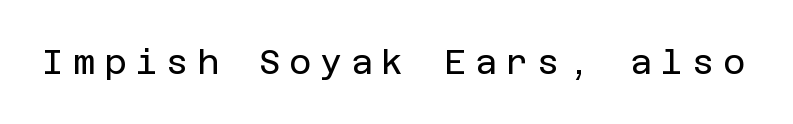
{"serif": "no", "italic": "no", "bold": "no", "weight": "regular", "width": "normal", "stroke_contrast": "low", "x_height": "large", "underline": "no", "letter_spacing": "wide", "letter_spacing_em": 0.26, "glyph_px": 34}
